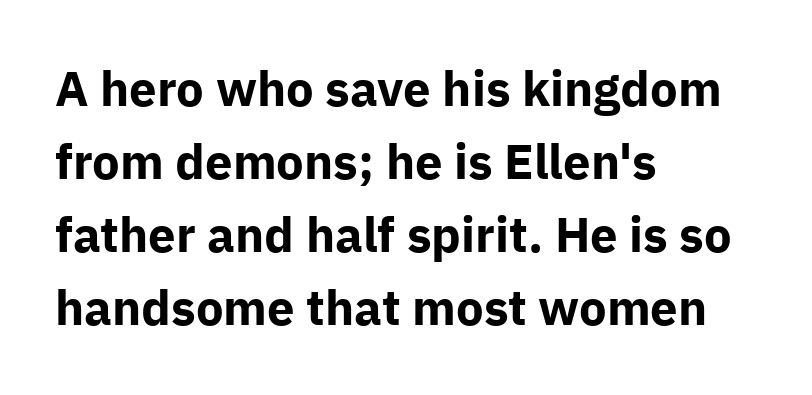
The image shows 49 px bold sans-serif type, upright; set left-aligned, normal line spacing (1.49x), normal letter spacing, not underlined; low stroke contrast and a medium x-height.
